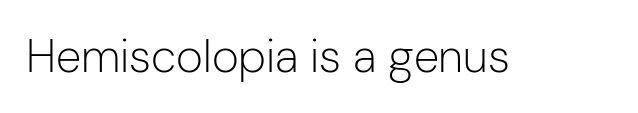
The image shows 46 px light sans-serif type, upright; set normal letter spacing, not underlined; low stroke contrast and a medium x-height.
